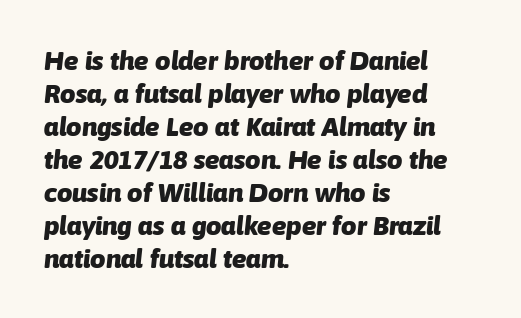
Plenty of ink on the page — the face is bold. The gap between lines stays unmarked. Slanted lettering throughout. Layout note: lines flush left. Honestly, the letter spacing is just normal — you wouldn't notice it.
